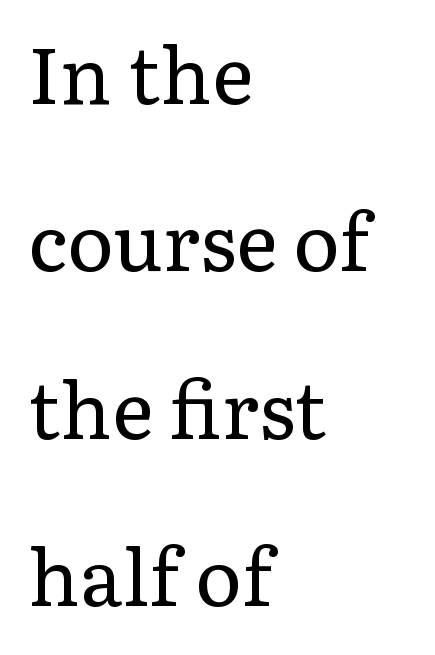
The image shows 79 px regular-weight serif type, upright; set left-aligned, loose line spacing (2.12x), normal letter spacing, not underlined; low stroke contrast and a medium x-height.
